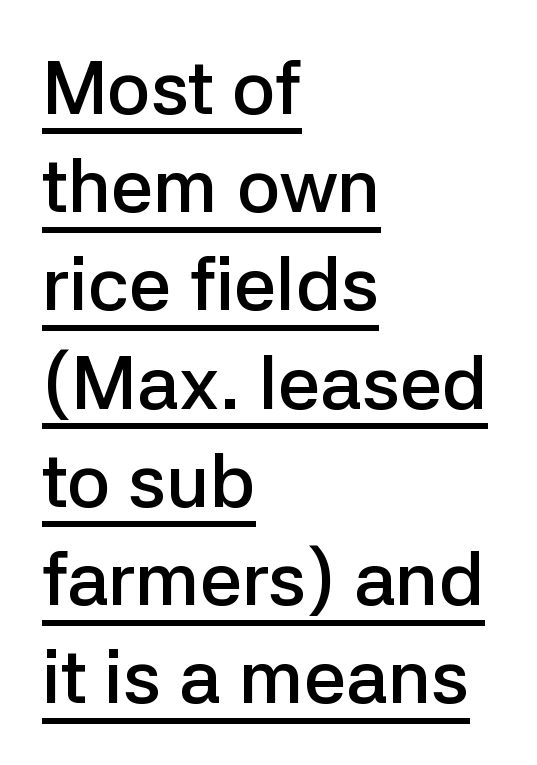
No feet cap the strokes, marking this as sans-serif type. Is there much room between lines? A standard amount, neither cramped nor airy. Posture: upright roman. The letters advance in unequal steps, a hallmark of proportional type.
